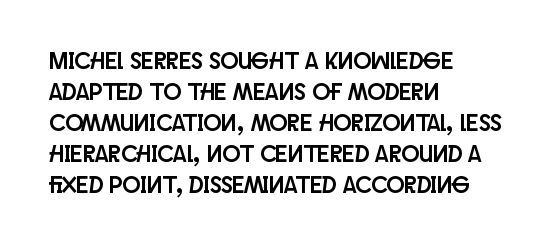
{"italic": "no", "underline": "no", "align": "left", "line_spacing": "normal", "line_spacing_ratio": 1.29, "letter_spacing": "normal", "letter_spacing_em": 0.0, "glyph_px": 24}
